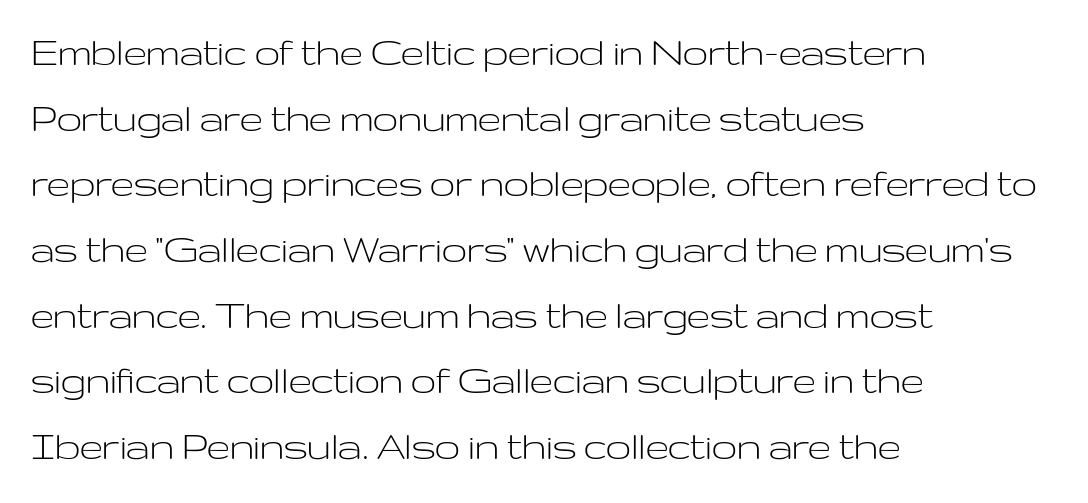
Q: Is the text bold? A: No.
Q: Is the text italic (slanted)? A: No, it is upright.
Q: Is the typeface a serif or a sans-serif typeface? A: Sans-serif.
Q: Is the text underlined? A: No.
Q: How is the paragraph aligned? A: Left-aligned.
Q: Is the spacing between letters normal or unusually wide? A: Normal.
Q: Is the spacing between lines tight, normal or loose? A: Normal.
Q: Width (condensed, normal, or wide)? A: Wide.
Q: Stroke contrast? A: Low.
Q: x-height? A: Medium.
Q: Monospaced? A: No.
